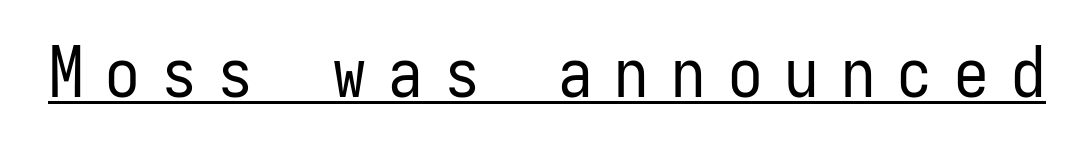
{"serif": "no", "italic": "no", "bold": "no", "weight": "regular", "width": "condensed", "stroke_contrast": "low", "x_height": "medium", "monospaced": "yes", "underline": "yes", "letter_spacing": "wide", "letter_spacing_em": 0.32, "glyph_px": 69}
